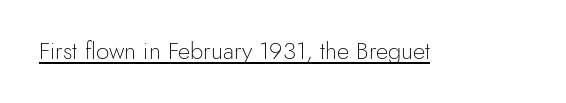
The image shows 24 px text type, upright; set normal letter spacing, underlined.
